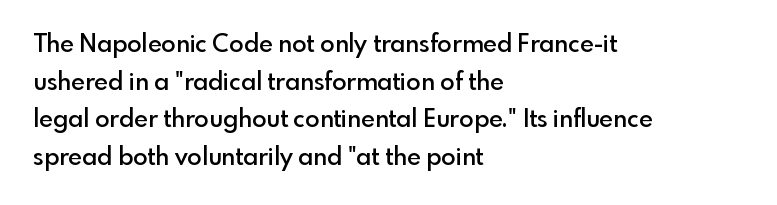
Q: Is the text bold? A: Semi-bold.
Q: Is the text italic (slanted)? A: No, it is upright.
Q: Is the text underlined? A: No.
Q: How is the paragraph aligned? A: Left-aligned.
Q: Is the spacing between letters normal or unusually wide? A: Normal.
Q: Is the spacing between lines tight, normal or loose? A: Normal.
